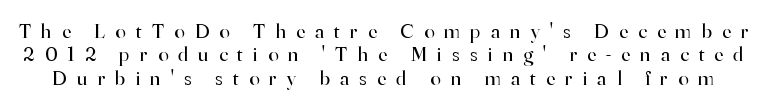
{"italic": "no", "bold": "no", "underline": "no", "line_spacing": "tight", "line_spacing_ratio": 1.11, "letter_spacing": "wide", "letter_spacing_em": 0.48, "glyph_px": 21}
